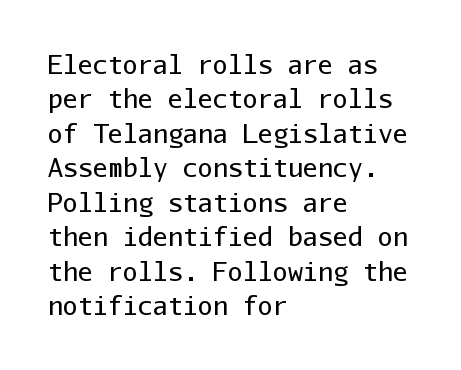
Q: Is the text bold? A: No.
Q: Is the text italic (slanted)? A: No, it is upright.
Q: Is the text underlined? A: No.
Q: How is the paragraph aligned? A: Left-aligned.
Q: Is the spacing between letters normal or unusually wide? A: Normal.
Q: Is the spacing between lines tight, normal or loose? A: Normal.
